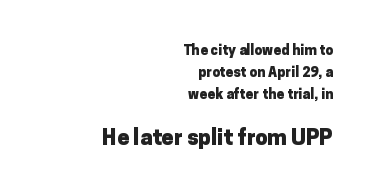
Nobody drew a line under any word here. Which margin do the lines hug? The right one — the left edge is uneven. The typesetting leans heavy: a genuine bold. This is roman type, the default non-slanted kind. Larger block? The one below; the one above is distinctly smaller. Students, observe: this is what conventionally led text looks like.
